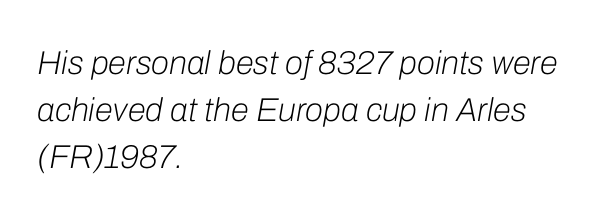
{"italic": "yes", "lean": "right", "slant_degrees": 10, "bold": "no", "weight": "light", "width": "normal", "stroke_contrast": "low", "x_height": "medium", "monospaced": "no", "underline": "no", "align": "left", "line_spacing": "normal", "line_spacing_ratio": 1.43, "letter_spacing": "normal", "letter_spacing_em": 0.0, "glyph_px": 33}
